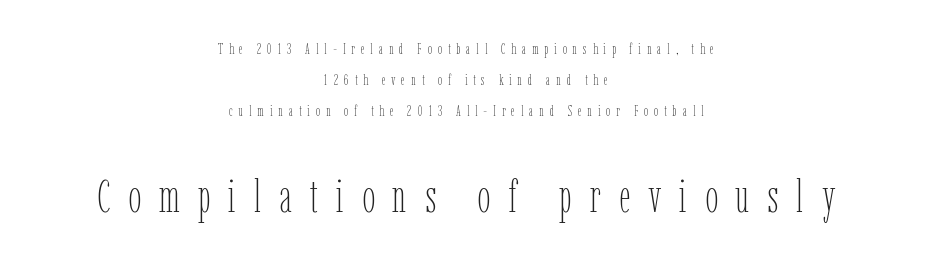
Q: Is the text bold? A: No.
Q: Is the text italic (slanted)? A: No, it is upright.
Q: Is the text underlined? A: No.
Q: How is the paragraph aligned? A: Centered.
Q: Is the spacing between letters normal or unusually wide? A: Unusually wide.
Q: Is the spacing between lines tight, normal or loose? A: Loose.
Q: Which block of text is set in a larger size, the first (top) or the second (bottom)? A: The second (bottom) one.
Q: Width (condensed, normal, or wide)? A: Condensed.
Q: Stroke contrast? A: Low.
Q: x-height? A: Medium.
Q: Monospaced? A: No.
